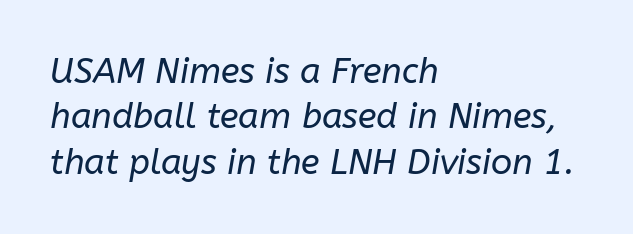
{"italic": "yes", "lean": "right", "slant_degrees": 10, "bold": "no", "weight": "regular", "width": "normal", "stroke_contrast": "low", "x_height": "medium", "monospaced": "no", "underline": "no", "align": "left", "line_spacing": "normal", "line_spacing_ratio": 1.3, "letter_spacing": "normal", "letter_spacing_em": 0.0, "glyph_px": 35}
